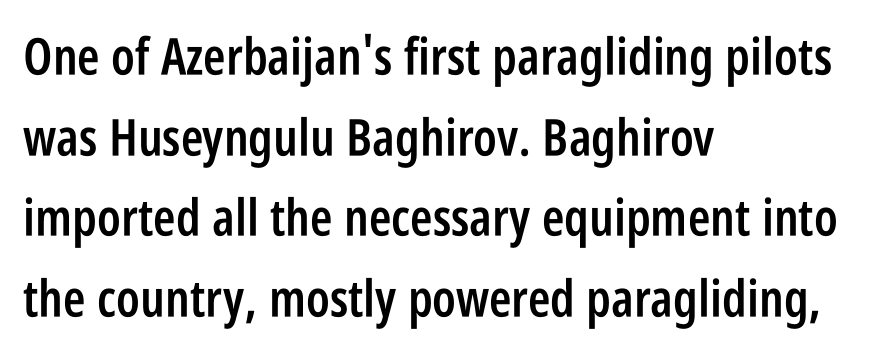
The image shows 51 px semibold, condensed sans-serif type, upright; set left-aligned, normal line spacing (1.58x), normal letter spacing, not underlined; low stroke contrast and a large x-height.
